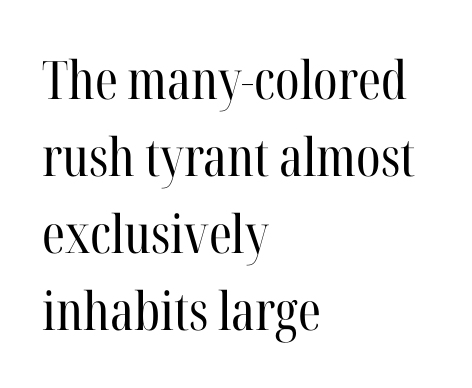
{"serif": "yes", "italic": "no", "bold": "no", "weight": "regular", "width": "condensed", "stroke_contrast": "high", "x_height": "medium", "monospaced": "no", "underline": "no", "align": "left", "line_spacing": "normal", "line_spacing_ratio": 1.45, "letter_spacing": "normal", "letter_spacing_em": 0.0, "glyph_px": 53}
